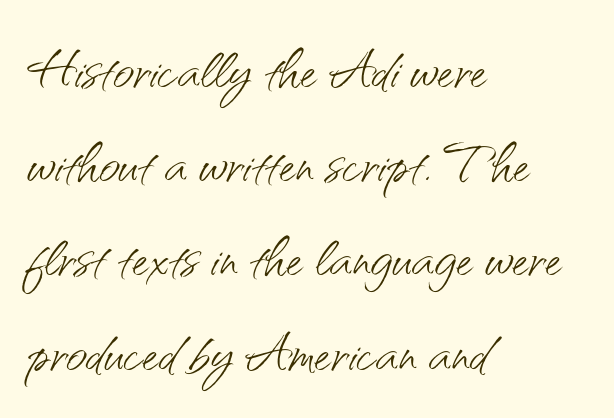
Layout note: lines flush left. A sans-serif font was chosen for this passage. Caption: face not bold, strokes unweighted. Do the characters align in a grid? No, the font is proportional.
